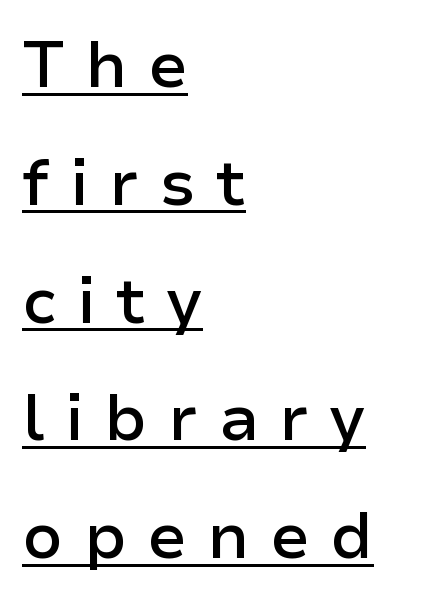
{"serif": "no", "italic": "no", "bold": "semi", "weight": "semibold", "width": "normal", "stroke_contrast": "low", "x_height": "medium", "monospaced": "no", "underline": "yes", "align": "left", "line_spacing_ratio": 1.84, "letter_spacing": "wide", "letter_spacing_em": 0.32, "glyph_px": 64}
